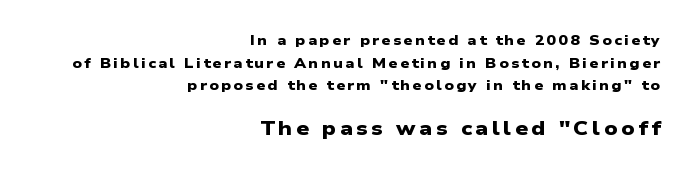
The image shows 20 px bold type; set right-aligned, normal line spacing (1.62x), not underlined; the second (bottom) block is 1.43x larger.
